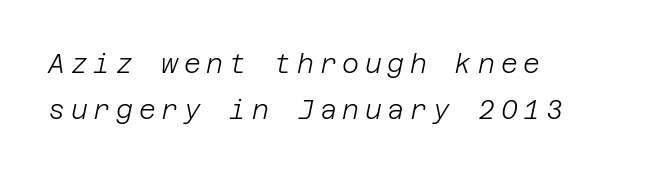
The image shows 26 px text type, italic (leaning right); set left-aligned, line spacing 1.77x, unusually wide letter spacing (+0.22 em), not underlined.
